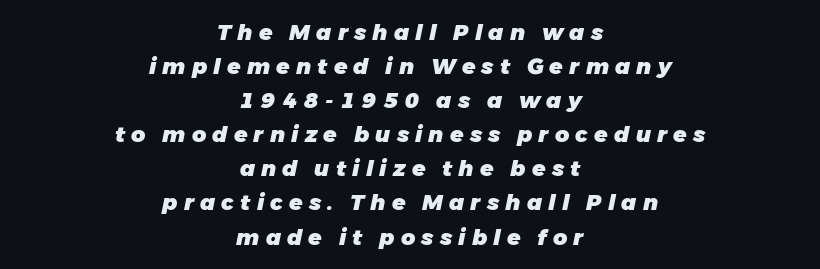
The image shows 22 px bold type, italic (leaning right); set centered, normal line spacing (1.55x), unusually wide letter spacing (+0.28 em), not underlined.
